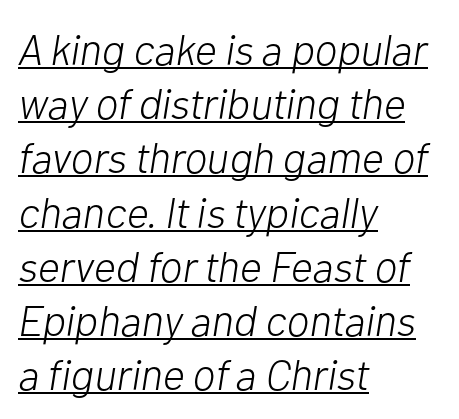
The image shows 43 px light type, italic (leaning right); set left-aligned, normal line spacing (1.26x), normal letter spacing, underlined; low stroke contrast and a medium x-height.
